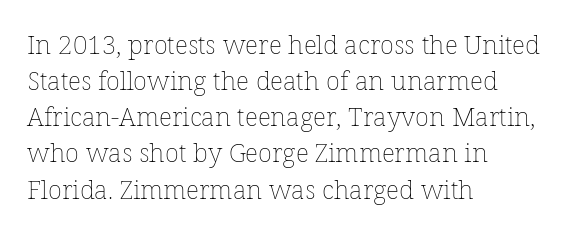
Teacher's note: observe the even left margin — that is flush-left alignment. Students, note that the glyphs here touch the page at normal intervals. Do the letters lean? They stand straight. Descenders hang freely into open space. Stem width sits at or under what a default text font uses.
